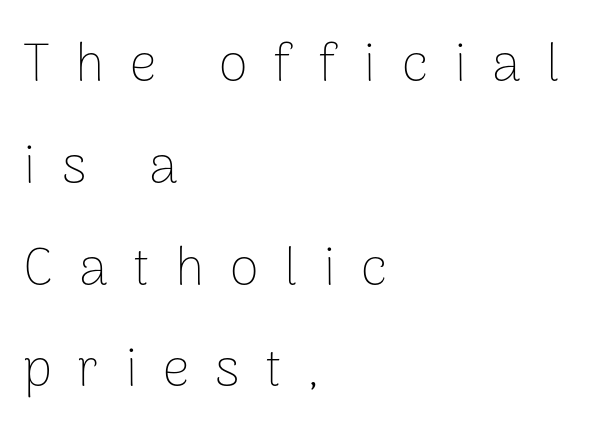
Think of a printed novel: that variable character pitch is what you see here. The vertical gap from one line to the next is large. If you drew a line through each stem, it would be perfectly vertical. Words float on clear page, feet unadorned. The letterforms sit at book weight or below. A typesetter would call this heavily tracked-out type.
